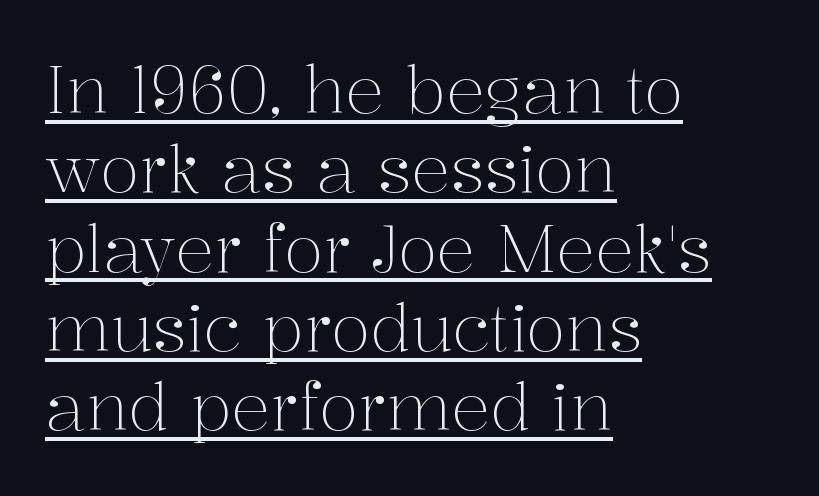
{"serif": "yes", "italic": "no", "bold": "no", "weight": "light", "width": "normal", "stroke_contrast": "medium", "x_height": "medium", "monospaced": "no", "underline": "yes", "align": "left", "line_spacing_ratio": 1.22, "letter_spacing": "normal", "letter_spacing_em": 0.0, "glyph_px": 65}
